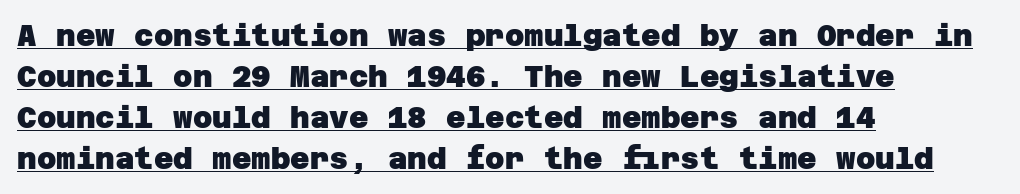
The glyphs in this specimen are sans serif. Honestly, the row spacing looks completely unremarkable. The words here are underlined. You could call the tracking neutral — neither tight nor loose. In terms of weight, the rendering is a true, heavy bold.
